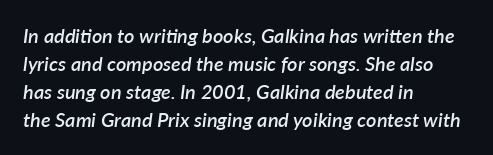
The image shows 20 px text type, italic (leaning right); set left-aligned, normal line spacing (1.4x), normal letter spacing, not underlined.
